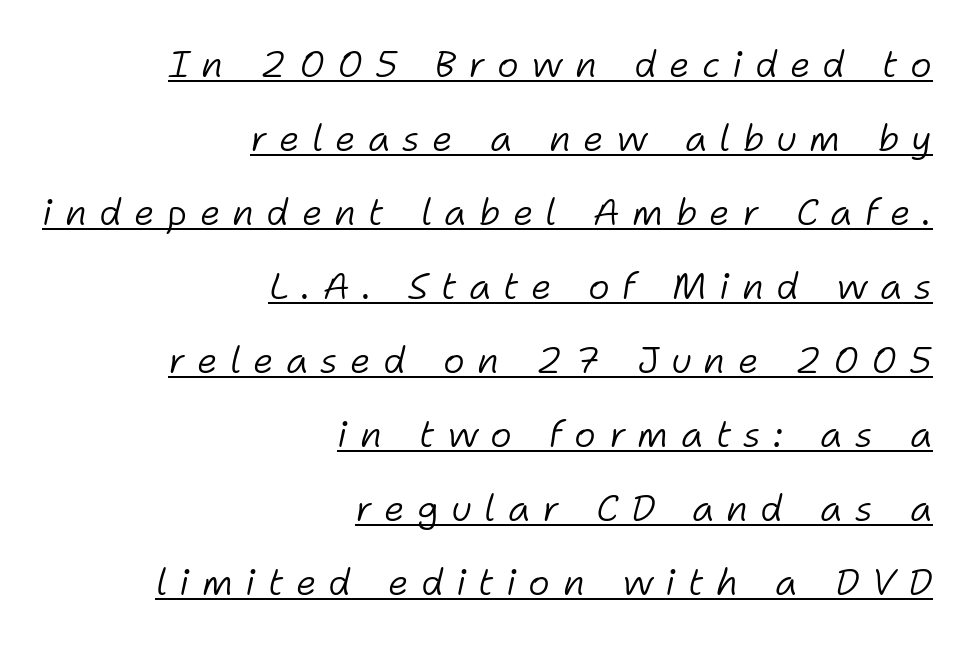
Line ends are locked; line starts wander. In designer terms, the underline attribute is active on this setting. This sample uses expanded letter spacing, leaving extra air between glyphs. The weight tops out at a normal text grade.
